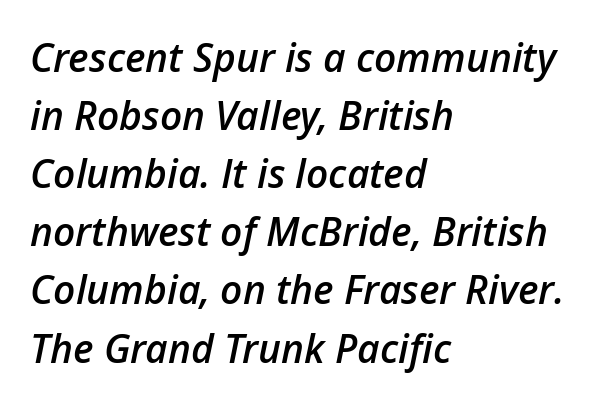
{"italic": "yes", "lean": "right", "slant_degrees": 12, "bold": "semi", "weight": "semibold", "width": "normal", "stroke_contrast": "low", "x_height": "medium", "monospaced": "no", "underline": "no", "align": "left", "line_spacing": "normal", "line_spacing_ratio": 1.49, "letter_spacing": "normal", "letter_spacing_em": 0.0, "glyph_px": 39}
